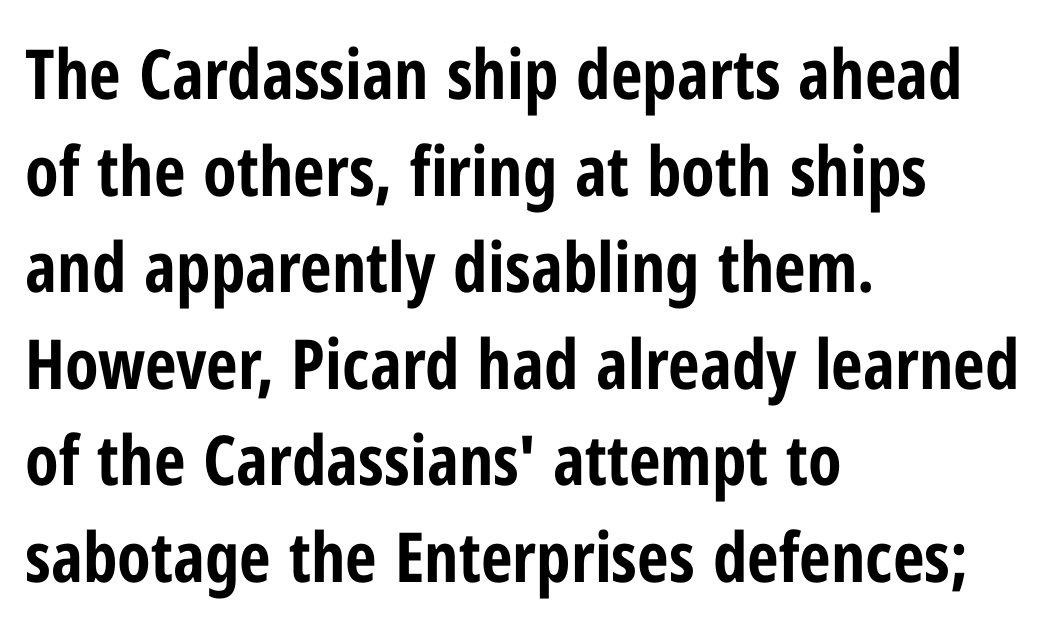
The letters advance in unequal steps, a hallmark of proportional type. Rule under the text: the space is simply empty. Inter-character spacing is left at the font's built-in metrics. Look at the stroke-to-counter ratio: heavy, a bold. You can tell from the bare stems that sans-serif type was used.
